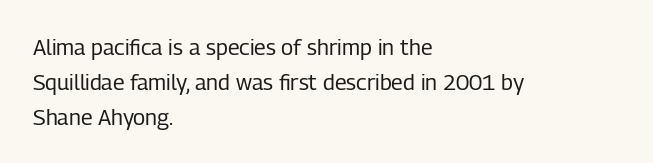
{"italic": "no", "bold": "no", "underline": "no", "align": "left", "line_spacing": "normal", "line_spacing_ratio": 1.59, "letter_spacing": "normal", "letter_spacing_em": 0.0, "glyph_px": 22}
